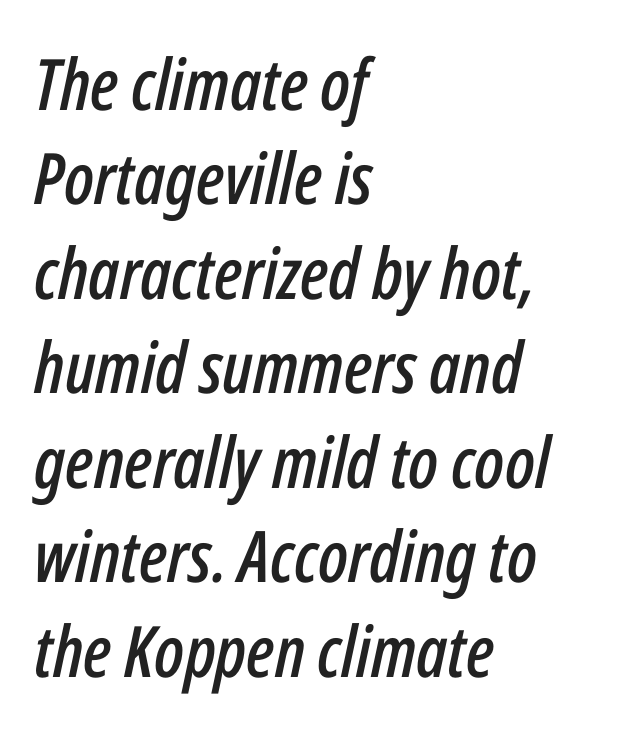
It's the slanting kind of type. Nobody touched the tracking dial on this one. Normally led — the rows are evenly, conventionally spaced. The passage shown is typed in a proportional face where columns would drift. The glyphs are unaccompanied by any horizontal stroke below them.
